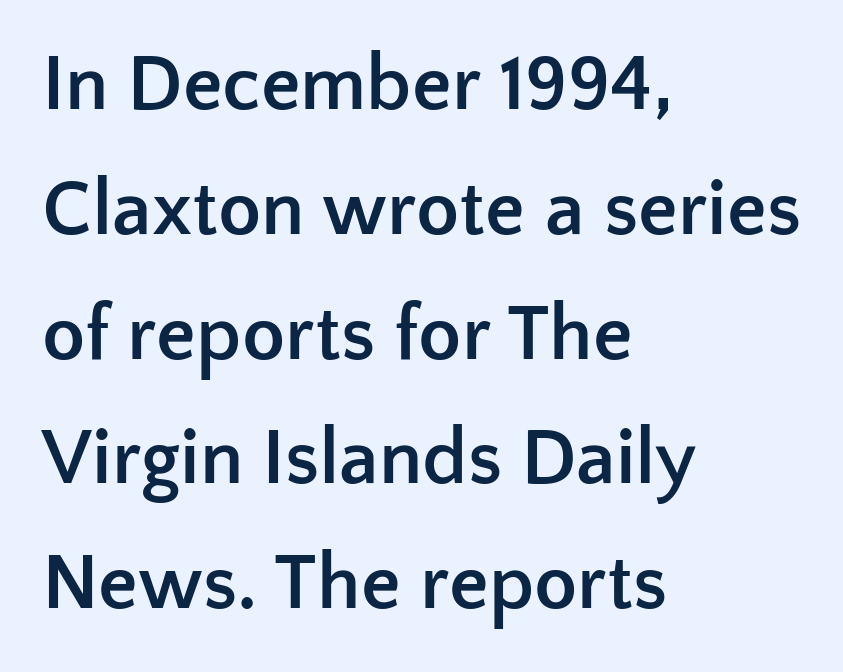
In terms of letterform style, serifs are entirely absent. The baseline area is clear. The strokes are fattened all the way to bold. A normal amount of white space separates one row of letters from the next. These lines were composed using upright roman letters.
